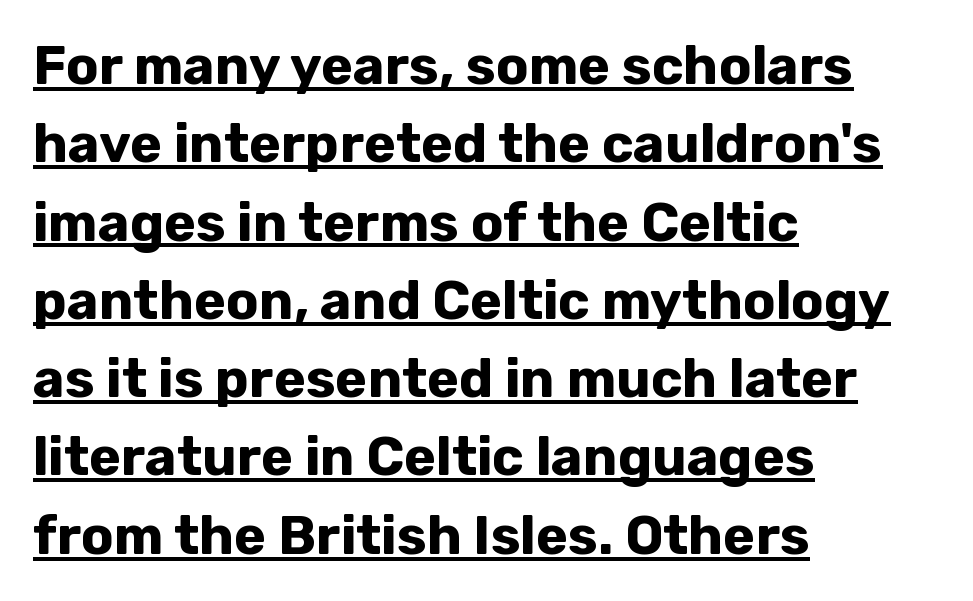
{"serif": "no", "italic": "no", "bold": "yes", "weight": "bold", "width": "normal", "stroke_contrast": "low", "x_height": "medium", "monospaced": "no", "underline": "yes", "align": "left", "line_spacing": "normal", "line_spacing_ratio": 1.45, "letter_spacing": "normal", "letter_spacing_em": 0.0, "glyph_px": 54}
